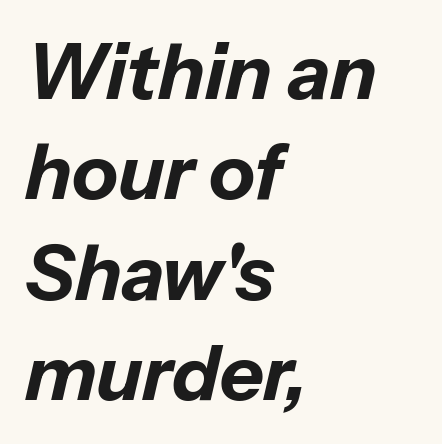
The image shows 76 px bold type, italic (leaning right); set left-aligned, normal line spacing (1.32x), normal letter spacing, not underlined; low stroke contrast and a medium x-height.
